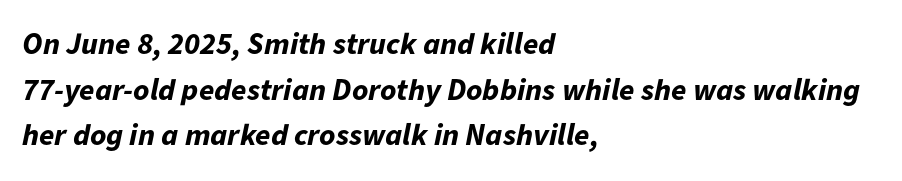
This sample uses an oblique cut, with every glyph tilted off the vertical. This rendering uses left alignment, leaving the right contour irregular. Do the characters align in a grid? No, the font is proportional. Caption: bold face, heavy strokes. Anything drawn beneath the words? Only blank space. This rendering leaves character spacing at its baseline value.
